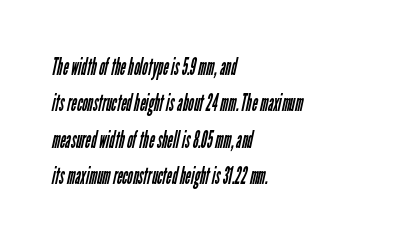
The image shows 24 px text type; set left-aligned, normal line spacing (1.52x), normal letter spacing, not underlined.
